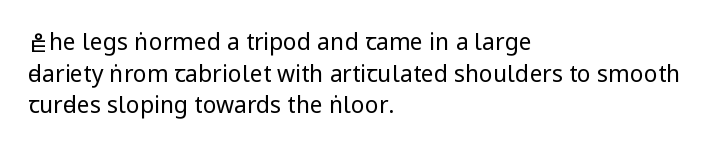
{"italic": "no", "bold": "no", "underline": "no", "align": "left", "line_spacing": "normal", "line_spacing_ratio": 1.37, "letter_spacing": "normal", "letter_spacing_em": 0.0, "glyph_px": 23}
